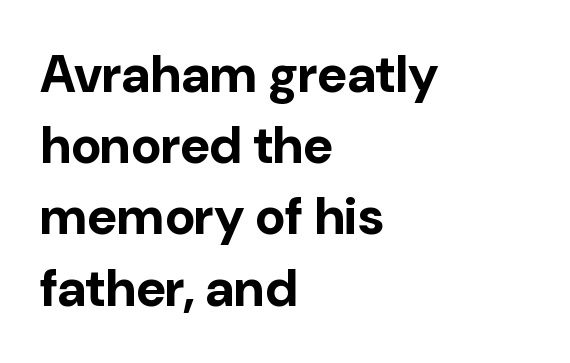
{"serif": "no", "italic": "no", "bold": "yes", "weight": "bold", "width": "normal", "stroke_contrast": "low", "x_height": "medium", "monospaced": "no", "underline": "no", "align": "left", "line_spacing": "normal", "line_spacing_ratio": 1.37, "letter_spacing": "normal", "letter_spacing_em": 0.0, "glyph_px": 52}
